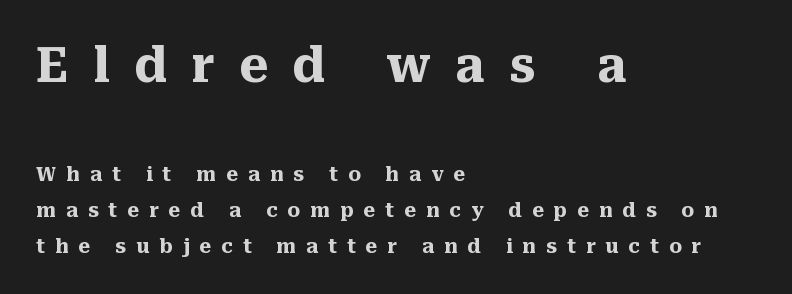
The image shows 49 px heavy serif type, upright; set left-aligned, line spacing 1.78x, unusually wide letter spacing (+0.5 em), not underlined; the first (top) block is 2.45x larger; medium stroke contrast and a medium x-height.
